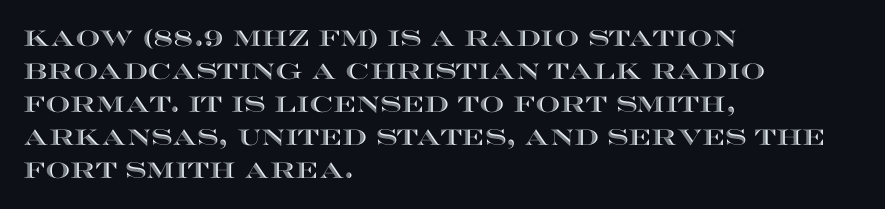
Q: Is the text italic (slanted)? A: No, it is upright.
Q: Is the text underlined? A: No.
Q: How is the paragraph aligned? A: Left-aligned.
Q: Is the spacing between letters normal or unusually wide? A: Normal.
Q: Is the spacing between lines tight, normal or loose? A: Normal.
